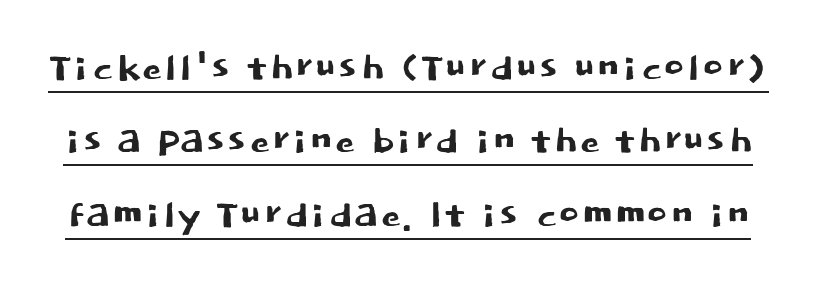
{"serif": "no", "italic": "no", "width": "normal", "stroke_contrast": "low", "x_height": "large", "monospaced": "no", "underline": "yes", "line_spacing": "normal", "line_spacing_ratio": 1.44, "letter_spacing": "normal", "letter_spacing_em": 0.0, "glyph_px": 51}
